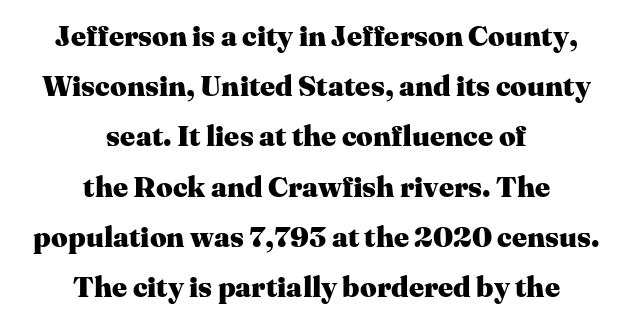
The letters carry serifs — small finishing strokes at the ends of their stems. Pretty heavy lettering here — definitely bold. Character widths vary here, with narrow letters taking less room than wide ones. Notice how the passage keeps no hard edge, just a central spine.
